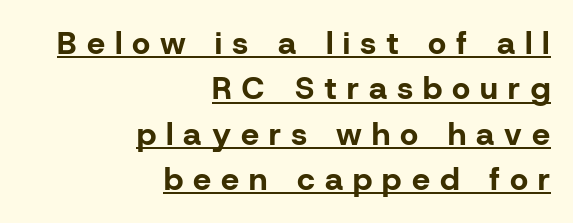
Q: Is the text bold? A: Yes.
Q: Is the text italic (slanted)? A: No, it is upright.
Q: Is the typeface a serif or a sans-serif typeface? A: Sans-serif.
Q: Is the text underlined? A: Yes.
Q: How is the paragraph aligned? A: Right-aligned.
Q: Is the spacing between letters normal or unusually wide? A: Unusually wide.
Q: Is the spacing between lines tight, normal or loose? A: Normal.
Q: Width (condensed, normal, or wide)? A: Normal.
Q: Stroke contrast? A: Low.
Q: x-height? A: Medium.
Q: Monospaced? A: No.
